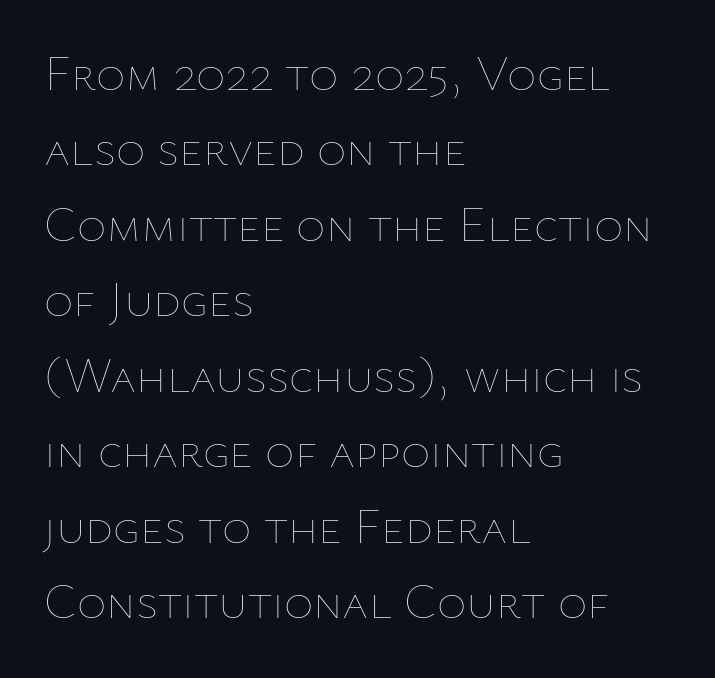
Q: Is the text bold? A: No.
Q: Is the text italic (slanted)? A: No, it is upright.
Q: Is the text underlined? A: No.
Q: How is the paragraph aligned? A: Left-aligned.
Q: Is the spacing between letters normal or unusually wide? A: Normal.
Q: Is the spacing between lines tight, normal or loose? A: Normal.
Q: Width (condensed, normal, or wide)? A: Normal.
Q: Stroke contrast? A: Low.
Q: x-height? A: Medium.
Q: Monospaced? A: No.
